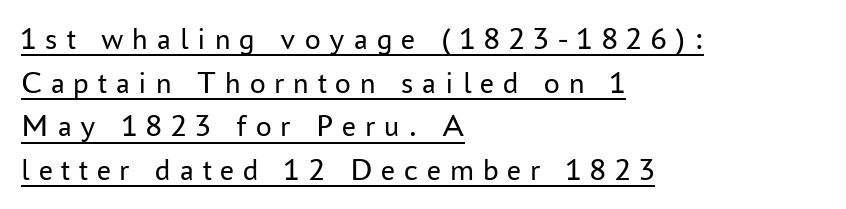
Q: Is the text bold? A: No.
Q: Is the text italic (slanted)? A: No, it is upright.
Q: Is the typeface a serif or a sans-serif typeface? A: Sans-serif.
Q: Is the text underlined? A: Yes.
Q: How is the paragraph aligned? A: Left-aligned.
Q: Is the spacing between letters normal or unusually wide? A: Unusually wide.
Q: Is the spacing between lines tight, normal or loose? A: Normal.
Q: Width (condensed, normal, or wide)? A: Normal.
Q: Stroke contrast? A: Low.
Q: x-height? A: Medium.
Q: Monospaced? A: No.
